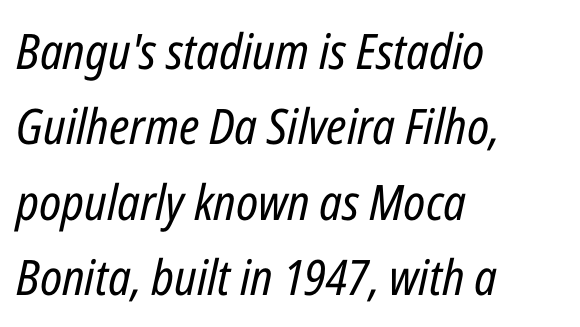
Q: Is the text bold? A: No.
Q: Is the text italic (slanted)? A: Yes, it leans right by about 12 degrees.
Q: Is the text underlined? A: No.
Q: How is the paragraph aligned? A: Left-aligned.
Q: Is the spacing between letters normal or unusually wide? A: Normal.
Q: Is the spacing between lines tight, normal or loose? A: Normal.
Q: Width (condensed, normal, or wide)? A: Condensed.
Q: Stroke contrast? A: Low.
Q: x-height? A: Medium.
Q: Monospaced? A: No.
